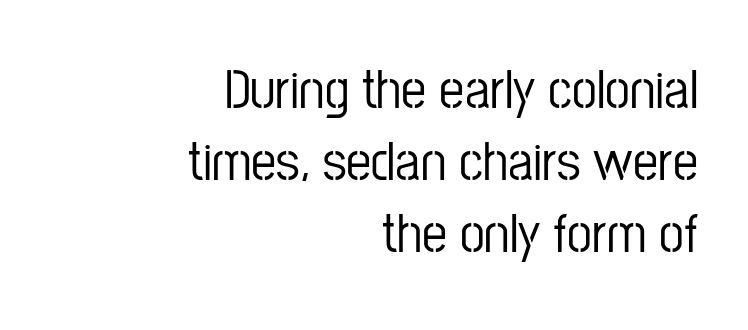
Honestly, there is no underline to notice here at all. Do the letters lean? They stand straight. The vertical gap from one line to the next is medium. Reading down the block, your eye finds every line finishing at a fixed right position. What kind of face is this? One without serifs — a sans.
